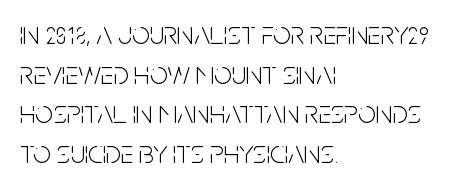
Q: Is the text bold? A: No.
Q: Is the text italic (slanted)? A: No, it is upright.
Q: Is the typeface a serif or a sans-serif typeface? A: Sans-serif.
Q: Is the text underlined? A: No.
Q: How is the paragraph aligned? A: Left-aligned.
Q: Is the spacing between letters normal or unusually wide? A: Normal.
Q: Width (condensed, normal, or wide)? A: Condensed.
Q: Stroke contrast? A: Low.
Q: x-height? A: Large.
Q: Monospaced? A: No.
